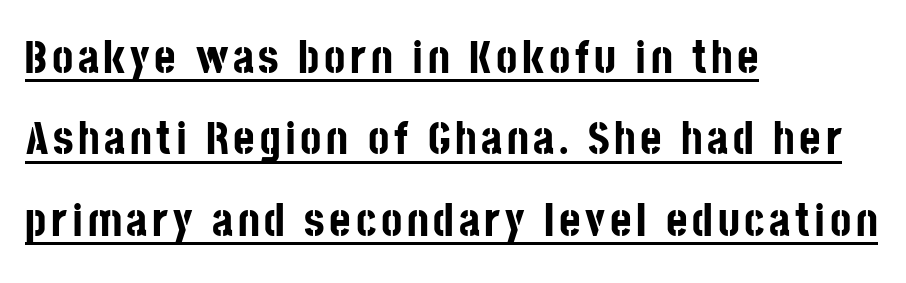
Q: Is the text bold? A: Yes.
Q: Is the text italic (slanted)? A: No, it is upright.
Q: Is the typeface a serif or a sans-serif typeface? A: Sans-serif.
Q: Is the text underlined? A: Yes.
Q: How is the paragraph aligned? A: Left-aligned.
Q: Width (condensed, normal, or wide)? A: Condensed.
Q: Stroke contrast? A: Low.
Q: x-height? A: Large.
Q: Monospaced? A: No.
